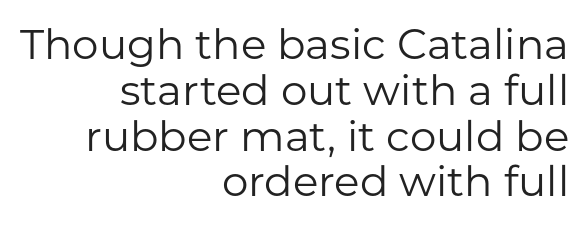
Q: Is the text bold? A: No.
Q: Is the text italic (slanted)? A: No, it is upright.
Q: Is the typeface a serif or a sans-serif typeface? A: Sans-serif.
Q: Is the text underlined? A: No.
Q: How is the paragraph aligned? A: Right-aligned.
Q: Is the spacing between letters normal or unusually wide? A: Normal.
Q: Is the spacing between lines tight, normal or loose? A: Tight.
Q: Width (condensed, normal, or wide)? A: Normal.
Q: Stroke contrast? A: Low.
Q: x-height? A: Medium.
Q: Monospaced? A: No.
